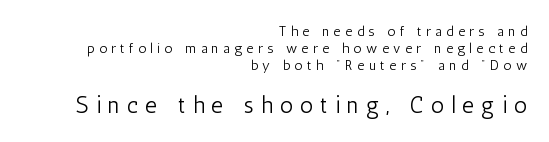
{"italic": "no", "bold": "no", "underline": "no", "align": "right", "line_spacing_ratio": 1.21, "letter_spacing": "wide", "letter_spacing_em": 0.31, "larger_block": "second", "size_ratio": 1.64, "glyph_px": 23}
